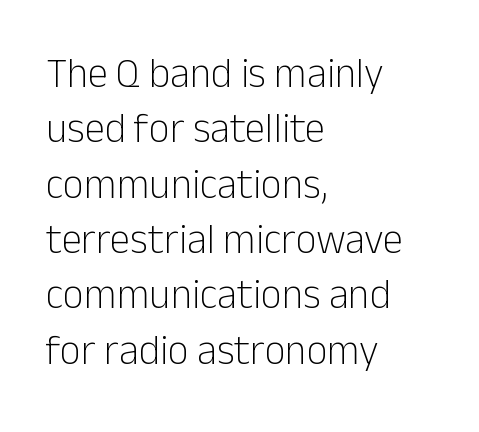
Quick note: underline off. This is not heavy type; no bold has been used. The axis of the letterforms is exactly vertical. A typesetter would label this face a sans.
